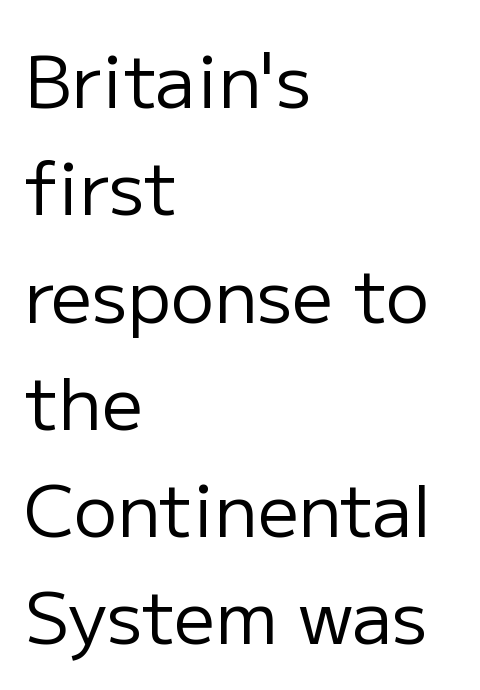
{"serif": "no", "italic": "no", "bold": "no", "weight": "regular", "width": "normal", "stroke_contrast": "low", "x_height": "medium", "monospaced": "no", "underline": "no", "align": "left", "line_spacing": "normal", "line_spacing_ratio": 1.49, "letter_spacing": "normal", "letter_spacing_em": 0.0, "glyph_px": 72}
